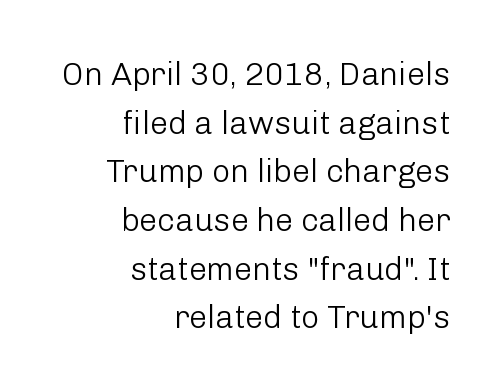
Q: Is the text bold? A: No.
Q: Is the text italic (slanted)? A: No, it is upright.
Q: Is the typeface a serif or a sans-serif typeface? A: Sans-serif.
Q: Is the text underlined? A: No.
Q: How is the paragraph aligned? A: Right-aligned.
Q: Is the spacing between letters normal or unusually wide? A: Normal.
Q: Is the spacing between lines tight, normal or loose? A: Normal.
Q: Width (condensed, normal, or wide)? A: Normal.
Q: Stroke contrast? A: Low.
Q: x-height? A: Medium.
Q: Monospaced? A: No.
